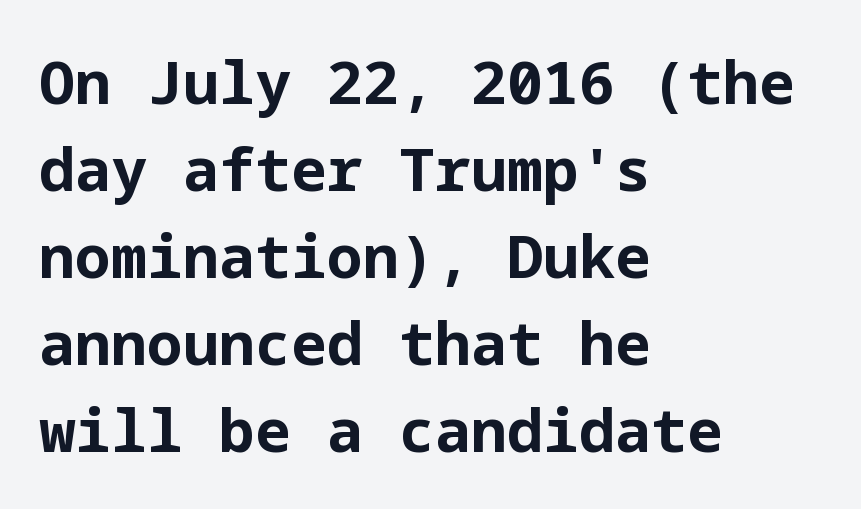
The image shows 60 px bold sans-serif type, upright; set left-aligned, normal line spacing (1.45x), normal letter spacing, not underlined; low stroke contrast and a medium x-height.
